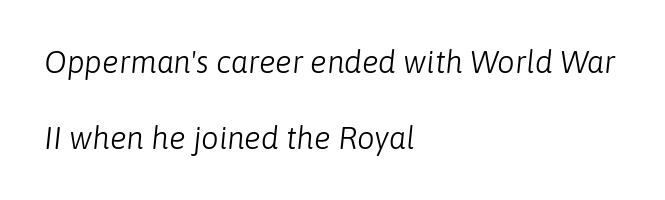
Q: Is the text bold? A: No.
Q: Is the text italic (slanted)? A: Yes, it leans right by about 6 degrees.
Q: Is the text underlined? A: No.
Q: How is the paragraph aligned? A: Left-aligned.
Q: Is the spacing between letters normal or unusually wide? A: Normal.
Q: Is the spacing between lines tight, normal or loose? A: Loose.
Q: Width (condensed, normal, or wide)? A: Normal.
Q: Stroke contrast? A: Low.
Q: x-height? A: Medium.
Q: Monospaced? A: No.
